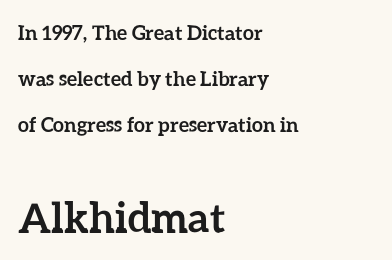
As a designer I'd log this as weight 700, bold. The passage shown is typed in a proportional face where columns would drift. The rendering uses a large line-height, opening up the rows. Which margin do the lines hug? The left one — the right edge is uneven. The face used here appears at its bigger size in the lower chunk. Unlike italic type, these characters show no tilt at all.
